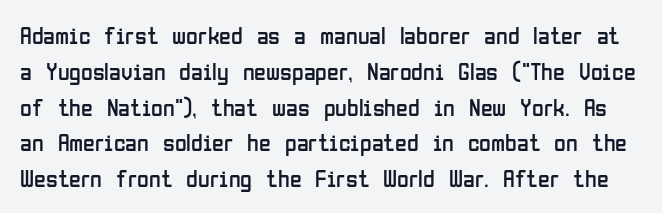
{"italic": "no", "bold": "no", "underline": "no", "line_spacing": "normal", "line_spacing_ratio": 1.49, "letter_spacing": "normal", "letter_spacing_em": 0.0, "glyph_px": 24}
